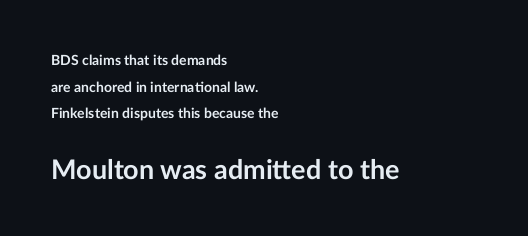
The image shows 27 px bold type, upright; set left-aligned, loose line spacing (1.91x), normal letter spacing, not underlined; the second (bottom) block is 1.93x larger.
